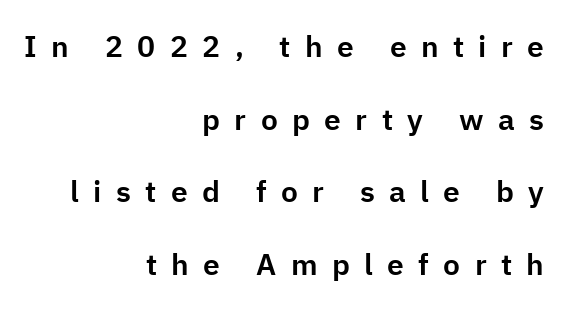
The image shows 30 px sans-serif type, upright; set right-aligned, loose line spacing (2.42x), unusually wide letter spacing (+0.48 em), not underlined; low stroke contrast and a medium x-height.
